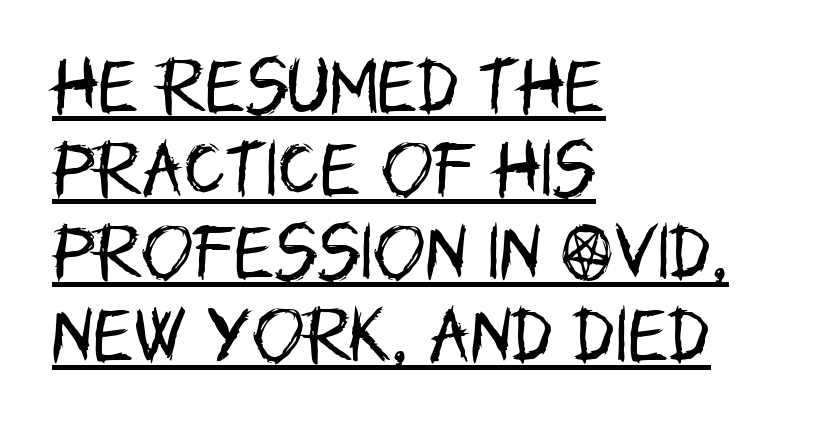
Grotesque or geometric, the face here clearly has no serifs. In terms of posture, this sample is upright. A rule runs beneath these lines of type. No extra ink here — the face is not bold.
